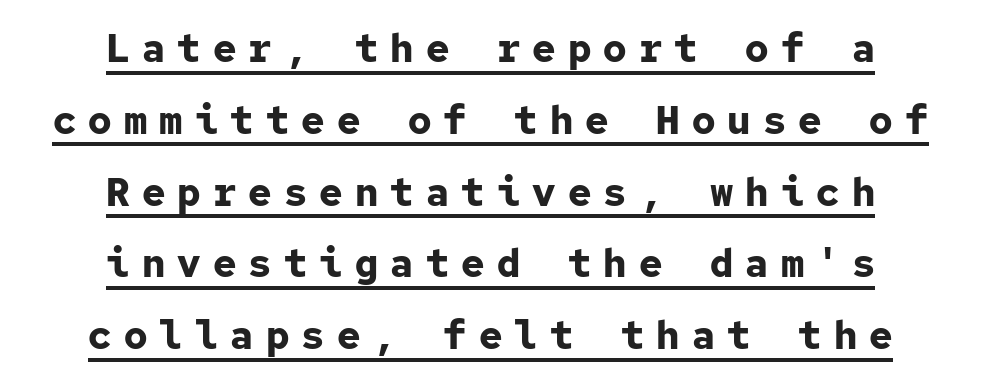
The image shows 39 px bold sans-serif type, upright, monospaced; set centered, line spacing 1.84x, unusually wide letter spacing (+0.31 em), underlined; low stroke contrast and a medium x-height.
